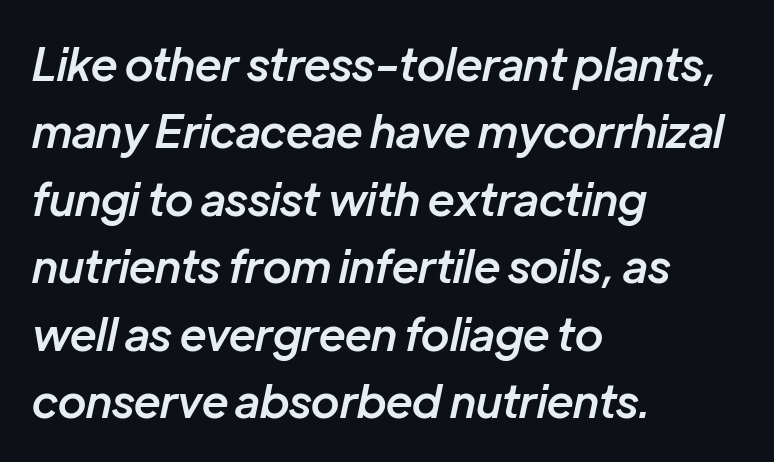
Q: Is the text bold? A: Semi-bold.
Q: Is the text italic (slanted)? A: Yes, it leans right by about 12 degrees.
Q: Is the text underlined? A: No.
Q: How is the paragraph aligned? A: Left-aligned.
Q: Is the spacing between letters normal or unusually wide? A: Normal.
Q: Is the spacing between lines tight, normal or loose? A: Normal.
Q: Width (condensed, normal, or wide)? A: Normal.
Q: Stroke contrast? A: Low.
Q: x-height? A: Medium.
Q: Monospaced? A: No.
